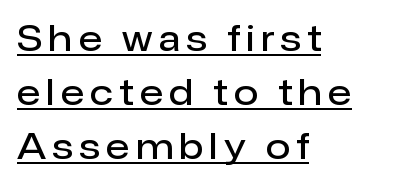
Is this a fixed-width face? No — the glyphs have proportional, varying widths. The font's upright variant was chosen for this text. Rows of type keep a routine distance in the vertical direction. Decoration check: the copy is underlined. I'd describe the lettering as semibold — firm but not a full bold.
